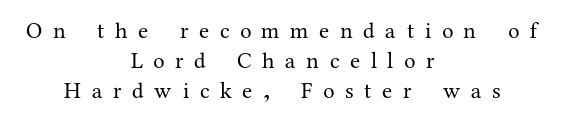
The image shows 23 px text type, upright; set centered, normal line spacing (1.3x), unusually wide letter spacing (+0.46 em), not underlined.
